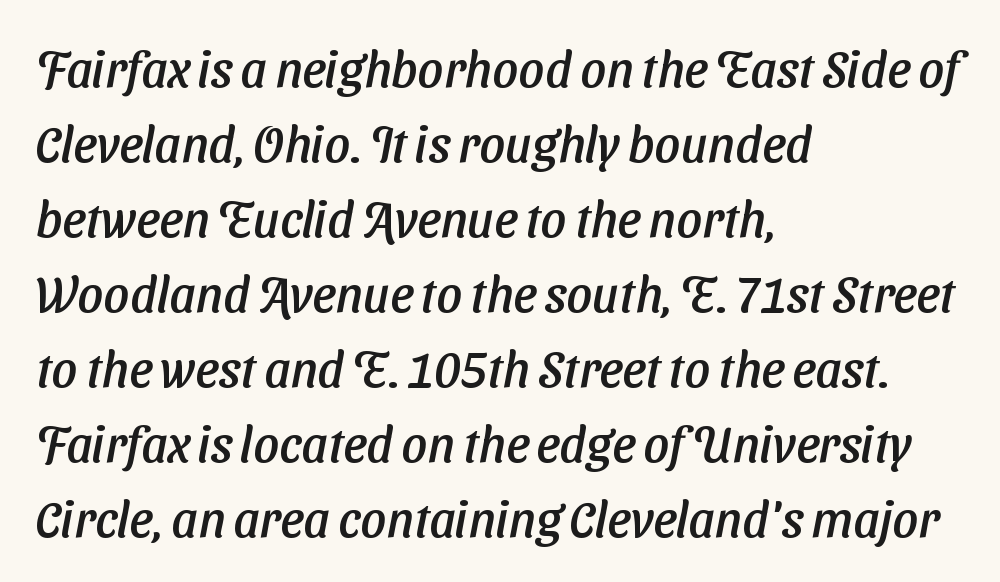
The image shows 50 px sans-serif type; set left-aligned, normal line spacing (1.5x), normal letter spacing, not underlined; low stroke contrast and a medium x-height.
